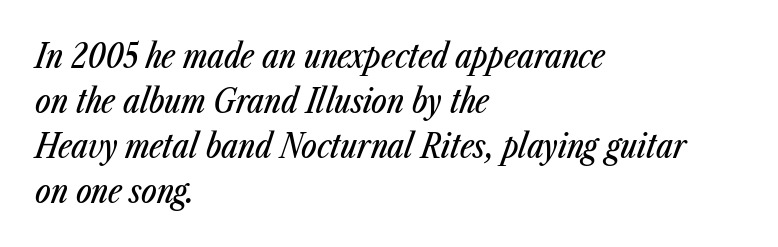
Q: Is the text italic (slanted)? A: Yes, it leans right by about 23 degrees.
Q: Is the text underlined? A: No.
Q: How is the paragraph aligned? A: Left-aligned.
Q: Is the spacing between letters normal or unusually wide? A: Normal.
Q: Is the spacing between lines tight, normal or loose? A: Normal.
Q: Width (condensed, normal, or wide)? A: Condensed.
Q: Stroke contrast? A: Low.
Q: x-height? A: Medium.
Q: Monospaced? A: No.
